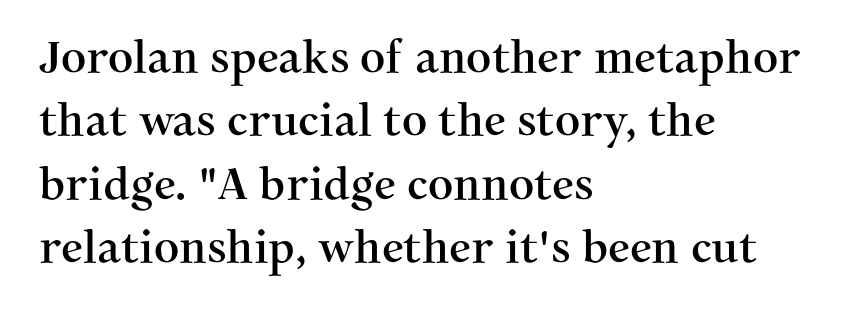
Look at the tracking — it's just the regular setting, nothing added. A student would call this left alignment; a typographer would say flush left, rag right. In terms of letterform style, serifs are clearly present. Is this a fixed-width face? No — the glyphs have proportional, varying widths. The area under the type is left untouched.
